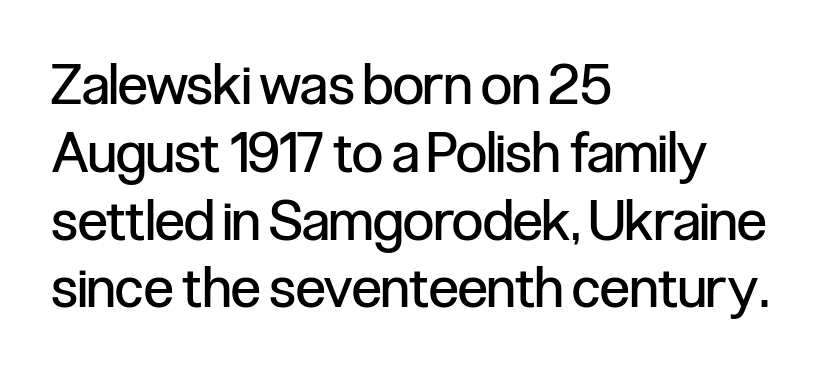
The image shows 56 px regular-weight, condensed sans-serif type, upright; set left-aligned, line spacing 1.21x, normal letter spacing, not underlined; low stroke contrast and a medium x-height.
